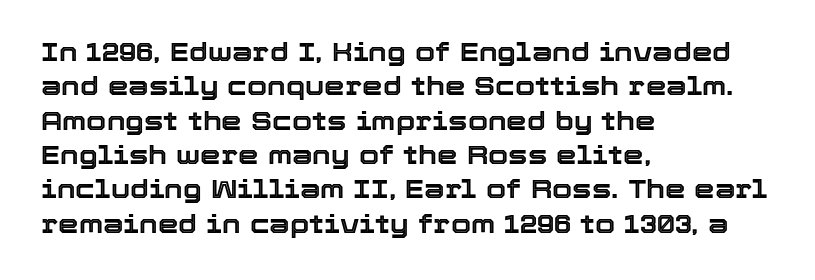
The image shows 26 px text type, upright; set left-aligned, normal line spacing (1.32x), normal letter spacing, not underlined.
